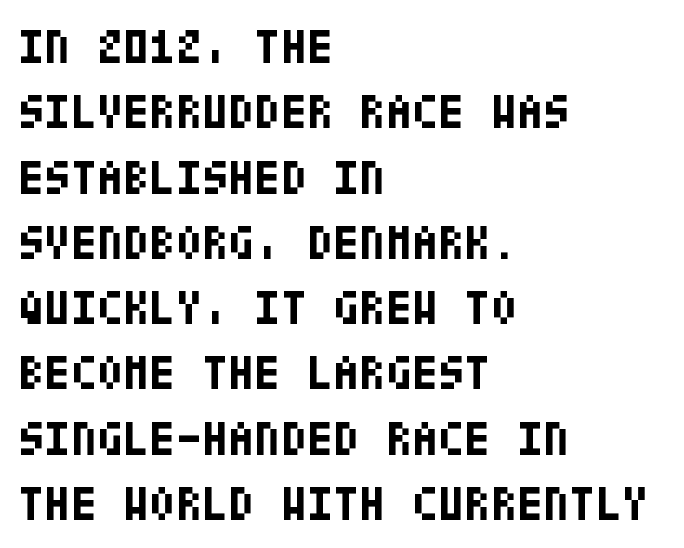
The image shows 48 px bold, condensed sans-serif type, upright; set left-aligned, normal line spacing (1.36x), normal letter spacing, not underlined; low stroke contrast and a large x-height.
